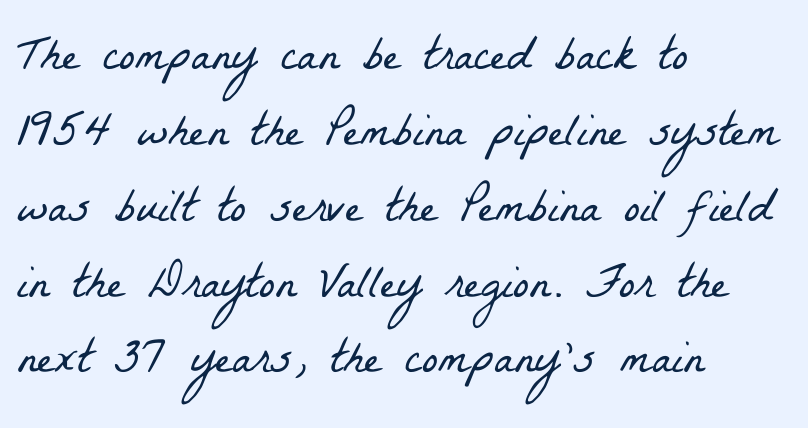
{"serif": "yes", "bold": "no", "weight": "light", "width": "condensed", "stroke_contrast": "low", "x_height": "medium", "monospaced": "no", "underline": "no", "align": "left", "line_spacing": "normal", "line_spacing_ratio": 1.58, "letter_spacing": "normal", "letter_spacing_em": 0.0, "glyph_px": 48}
